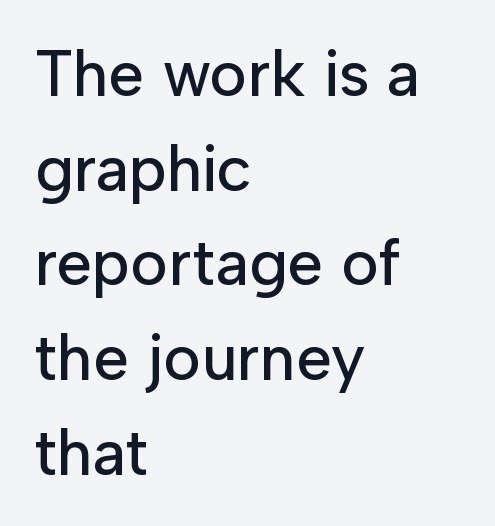
{"serif": "no", "italic": "no", "width": "normal", "stroke_contrast": "low", "x_height": "medium", "monospaced": "no", "underline": "no", "align": "left", "line_spacing": "normal", "line_spacing_ratio": 1.48, "letter_spacing": "normal", "letter_spacing_em": 0.0, "glyph_px": 64}
